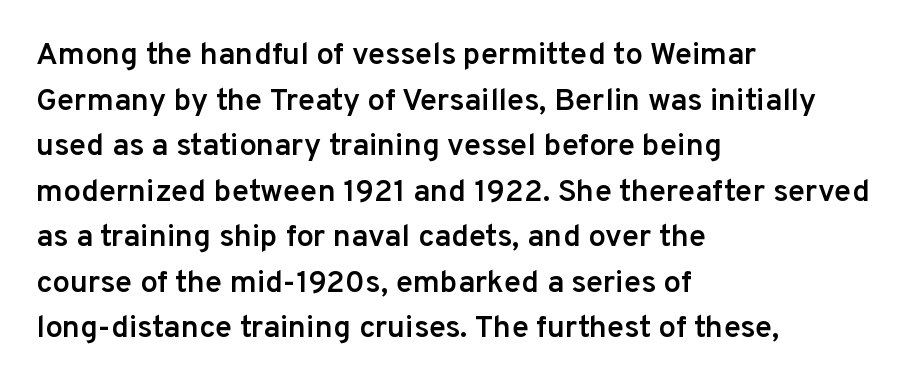
Examine the stroke ends and you'll find no serifs. Typeset ragged right — the left edge is the straight one. Tall strokes in this sample are plumb rather than angled. How would I describe the line gaps? Plain and ordinary. Is this a fixed-width face? No — the glyphs have proportional, varying widths.
